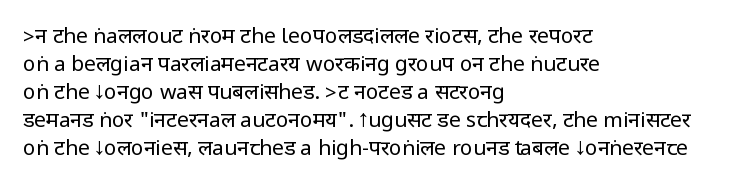
The paragraph has a hard left edge and a soft right edge. Rows of type keep a routine distance in the vertical direction. The letters sit at their default tracking, neither squeezed nor spread. Posture: vertical.
